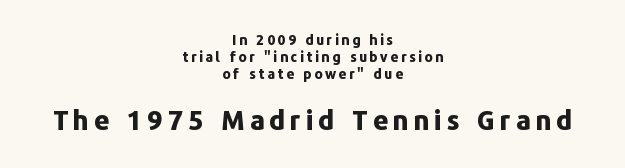
{"italic": "no", "bold": "yes", "underline": "no", "align": "center", "line_spacing_ratio": 1.21, "larger_block": "second", "size_ratio": 1.93, "glyph_px": 27}
